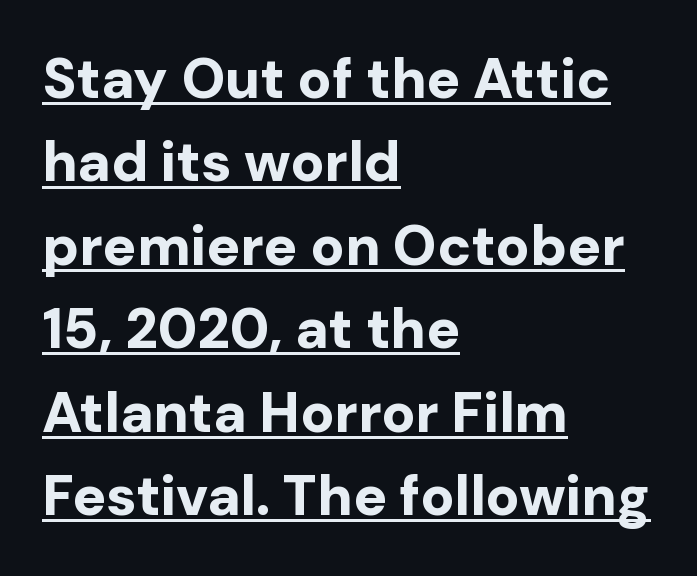
The image shows 56 px bold sans-serif type, upright; set left-aligned, normal line spacing (1.49x), normal letter spacing, underlined; low stroke contrast and a medium x-height.
